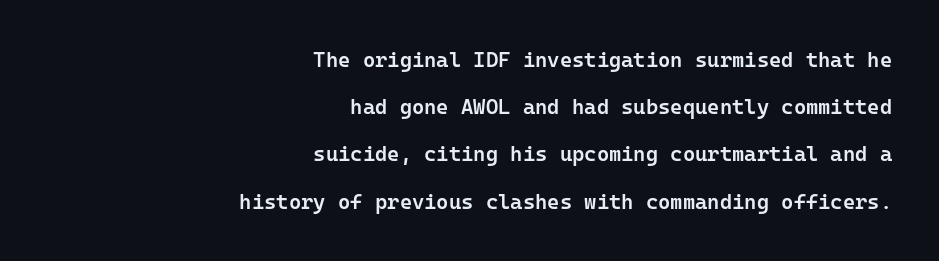
Style check: upright. Alignment: flush right. These lines carry some extra weight — a demibold, not a full bold. Look at the tracking — it's just the regular setting, nothing added.
